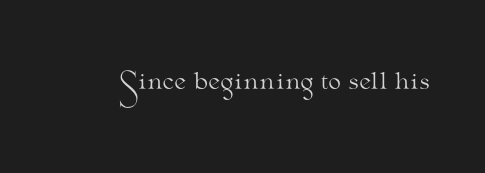
{"italic": "no", "bold": "no", "underline": "no", "letter_spacing": "normal", "letter_spacing_em": 0.0, "glyph_px": 23}
